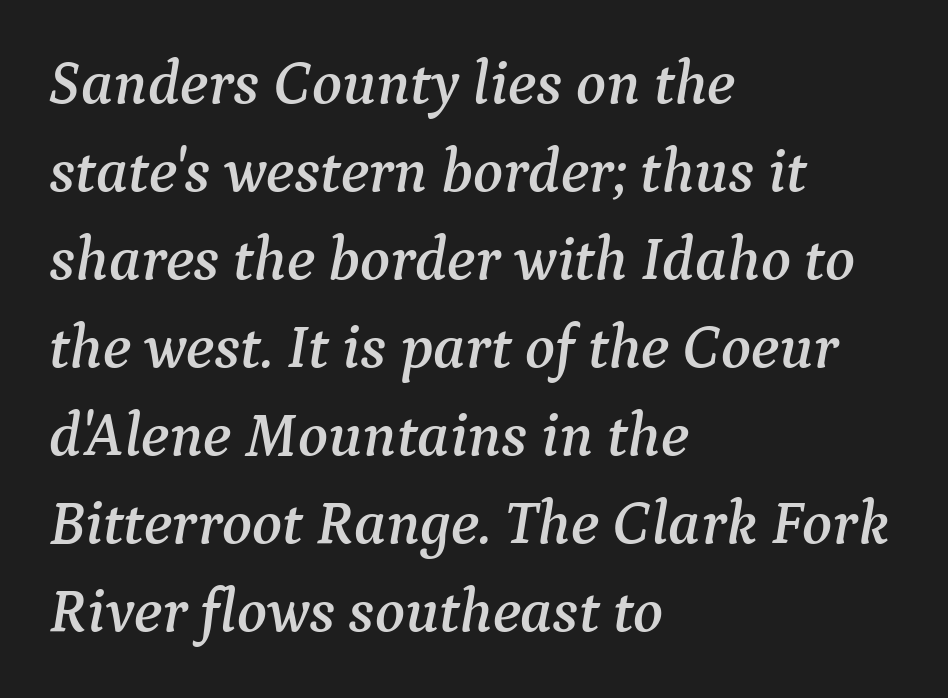
Vertical spacing — default. Every row of glyphs begins at an identical x-position on the left. Honestly, there is no underline to notice here at all. Examine the stroke ends and you'll spot serifs. This is oblique type, the kind used for emphasis or titles.
